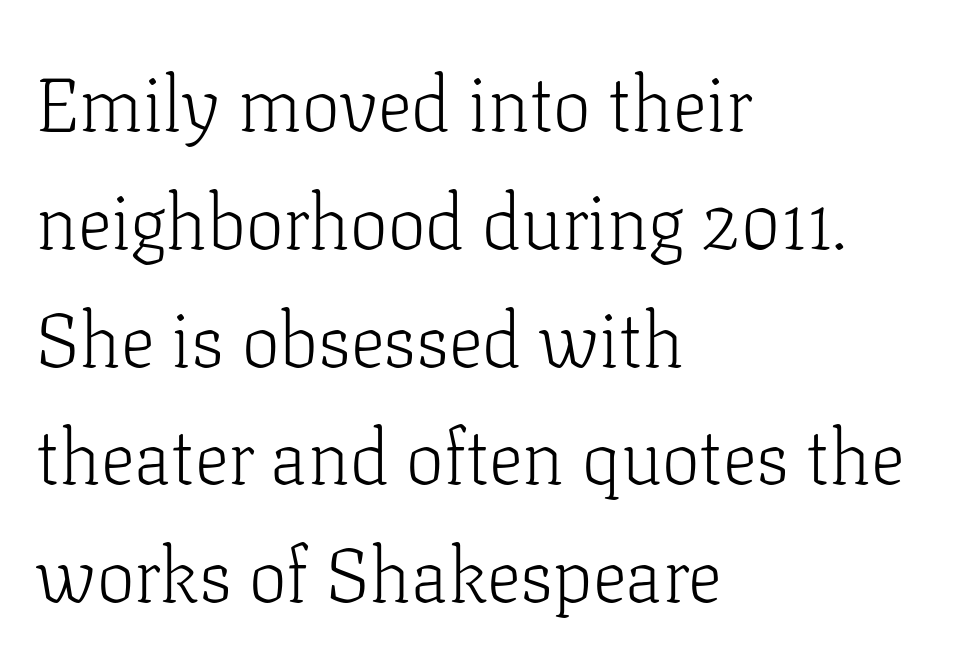
{"serif": "yes", "italic": "no", "bold": "no", "weight": "light", "width": "normal", "stroke_contrast": "low", "x_height": "medium", "monospaced": "no", "underline": "no", "align": "left", "line_spacing": "normal", "line_spacing_ratio": 1.55, "letter_spacing": "normal", "letter_spacing_em": 0.0, "glyph_px": 76}
